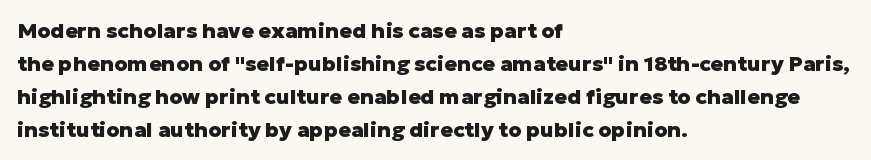
The image shows 21 px bold type, upright; set left-aligned, normal line spacing (1.57x), normal letter spacing, not underlined.
